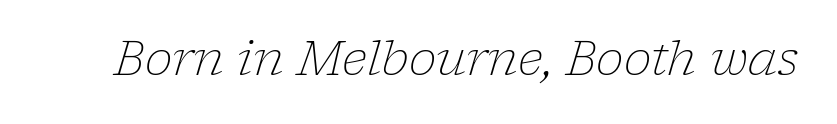
{"serif": "yes", "italic": "yes", "lean": "right", "slant_degrees": 17, "bold": "no", "weight": "light", "width": "normal", "stroke_contrast": "low", "x_height": "medium", "monospaced": "no", "underline": "no", "letter_spacing": "normal", "letter_spacing_em": 0.0, "glyph_px": 47}
